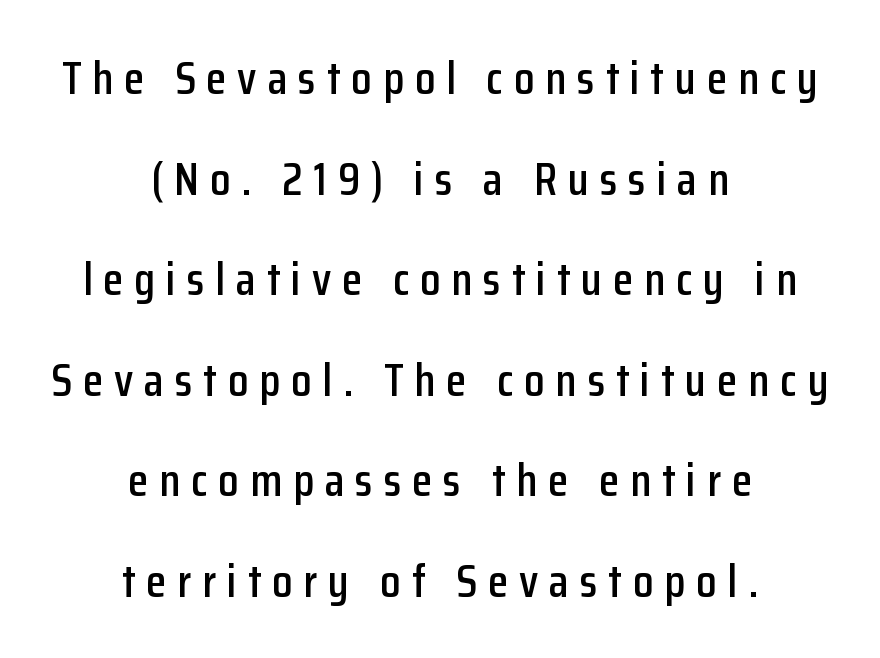
The image shows 47 px condensed sans-serif type, upright; set centered, loose line spacing (2.14x), unusually wide letter spacing (+0.23 em), not underlined; low stroke contrast and a medium x-height.
